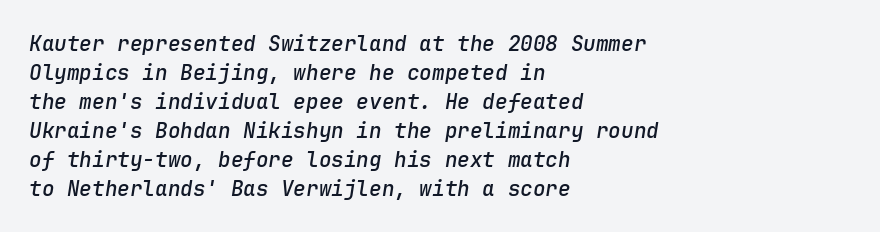
The image shows 21 px text type, italic (leaning right); set left-aligned, normal line spacing (1.38x), normal letter spacing, not underlined.
